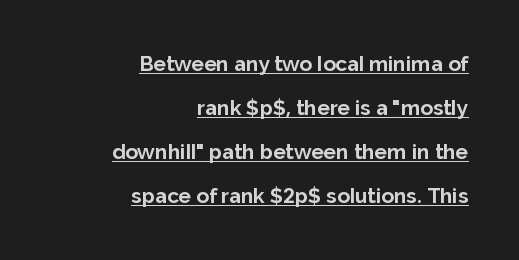
Students, note that the glyphs here touch the page at normal intervals. Loosely led — the rows are spread out. Is the block centered? No — it sits flush against the right margin. These lines were composed using upright roman letters. Emphasis by weight is at full strength: bold.
